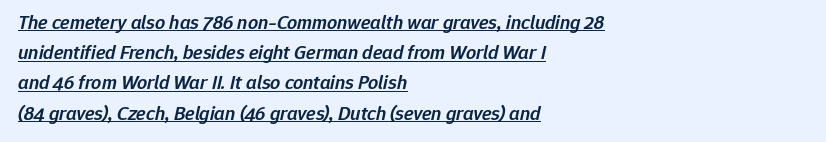
The image shows 20 px text type, italic (leaning right); set left-aligned, normal line spacing (1.51x), normal letter spacing, underlined.
